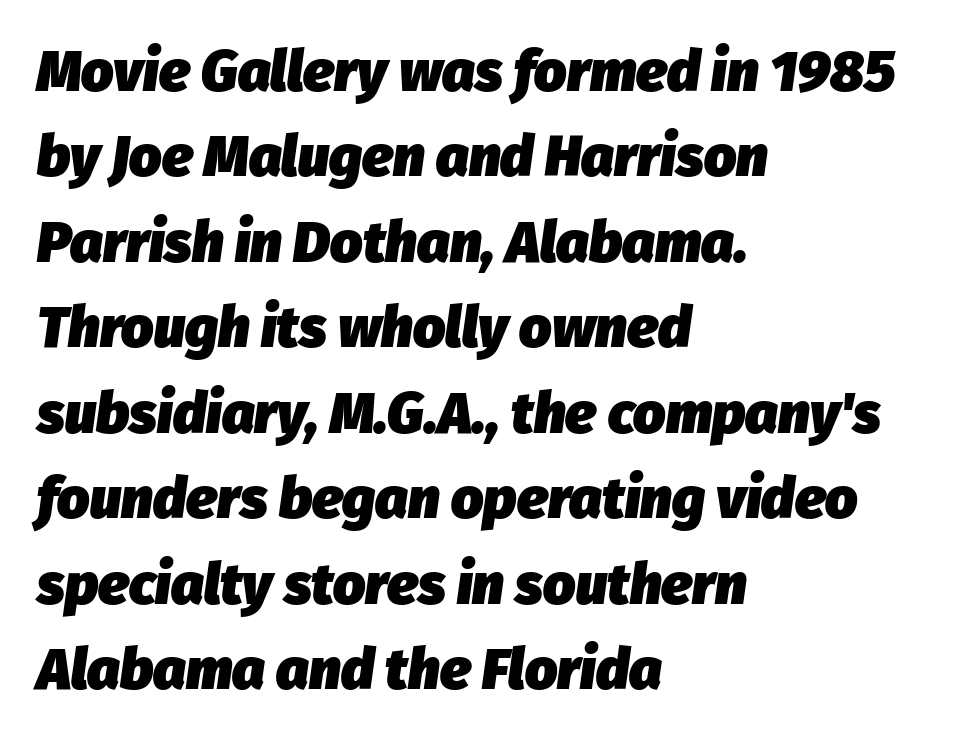
{"italic": "yes", "lean": "right", "slant_degrees": 8, "bold": "yes", "weight": "heavy", "width": "normal", "stroke_contrast": "low", "x_height": "medium", "monospaced": "no", "underline": "no", "align": "left", "line_spacing": "normal", "line_spacing_ratio": 1.5, "letter_spacing": "normal", "letter_spacing_em": 0.0, "glyph_px": 57}
